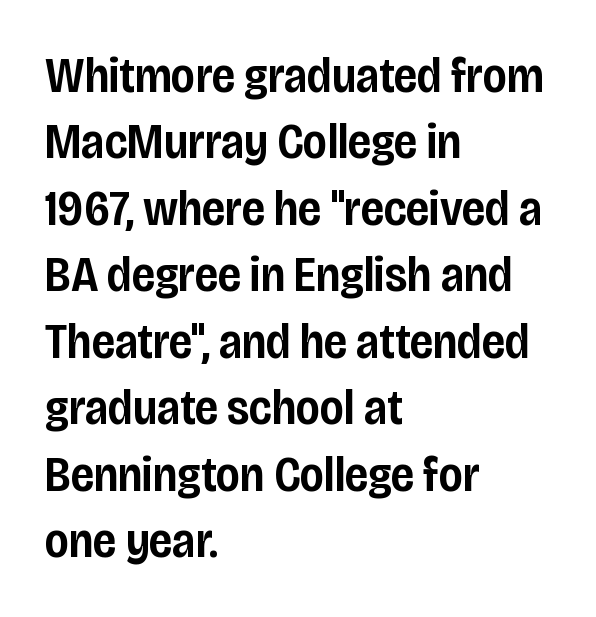
In terms of leading, this rendering sits right in the middle. Proportional: the letters do not fall into vertical columns. Notice the strokes are somewhat thickened but not fully heavy: this is a semibold. The type sits square on the baseline with zero lean. Clear beneath every line of the passage.
